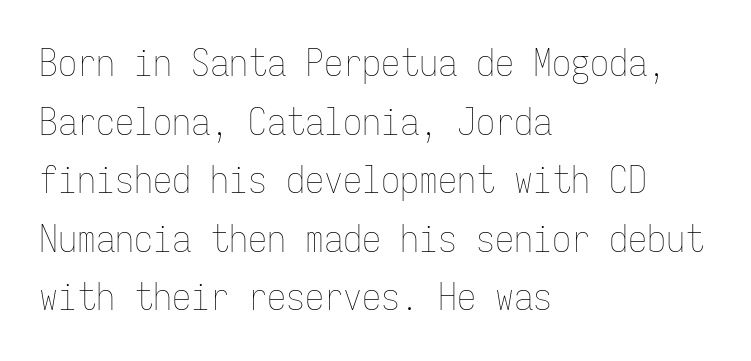
Q: Is the text bold? A: No.
Q: Is the text italic (slanted)? A: No, it is upright.
Q: Is the text underlined? A: No.
Q: How is the paragraph aligned? A: Left-aligned.
Q: Is the spacing between letters normal or unusually wide? A: Normal.
Q: Is the spacing between lines tight, normal or loose? A: Normal.
Q: Width (condensed, normal, or wide)? A: Condensed.
Q: Stroke contrast? A: Low.
Q: x-height? A: Medium.
Q: Monospaced? A: Yes.
